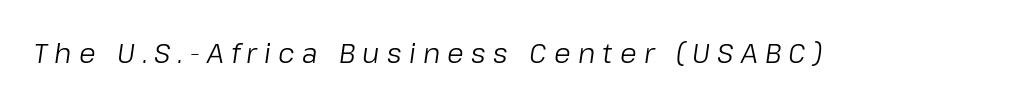
The image shows 27 px text type, italic (leaning right); set unusually wide letter spacing (+0.27 em), not underlined.
